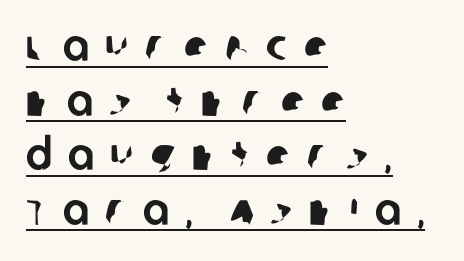
This sample is left-justified, so line endings fall wherever the words run out. Unlike a traditional serif, this face leaves its strokes unadorned. The horizontal fit of the characters is loose and conspicuously gappy. Spacing verdict: proportional, widths tailored to each character. Each line of the rendering has a horizontal stroke beneath the glyphs.
